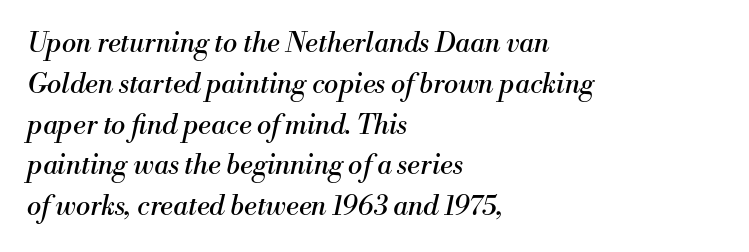
Q: Is the text bold? A: No.
Q: Is the text italic (slanted)? A: Yes, it leans right by about 13 degrees.
Q: Is the text underlined? A: No.
Q: How is the paragraph aligned? A: Left-aligned.
Q: Is the spacing between letters normal or unusually wide? A: Normal.
Q: Is the spacing between lines tight, normal or loose? A: Normal.
